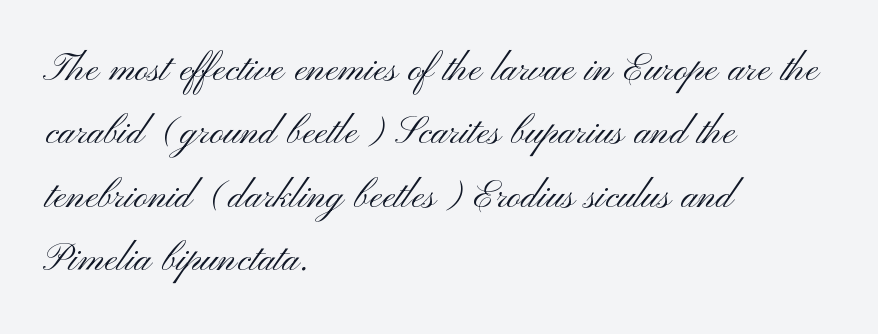
The image shows 48 px light, wide sans-serif type; set left-aligned, normal line spacing (1.32x), normal letter spacing, not underlined; medium stroke contrast and a small x-height.
